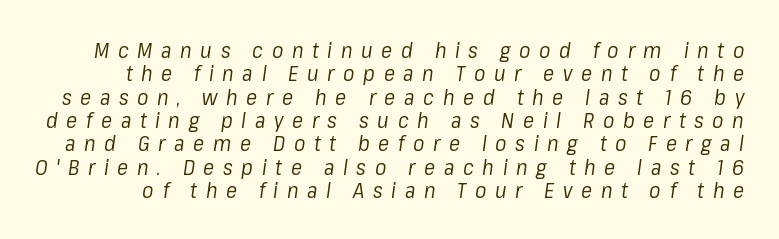
The image shows 21 px text type, italic (leaning right); set tight line spacing (1.11x), unusually wide letter spacing (+0.41 em), not underlined.
